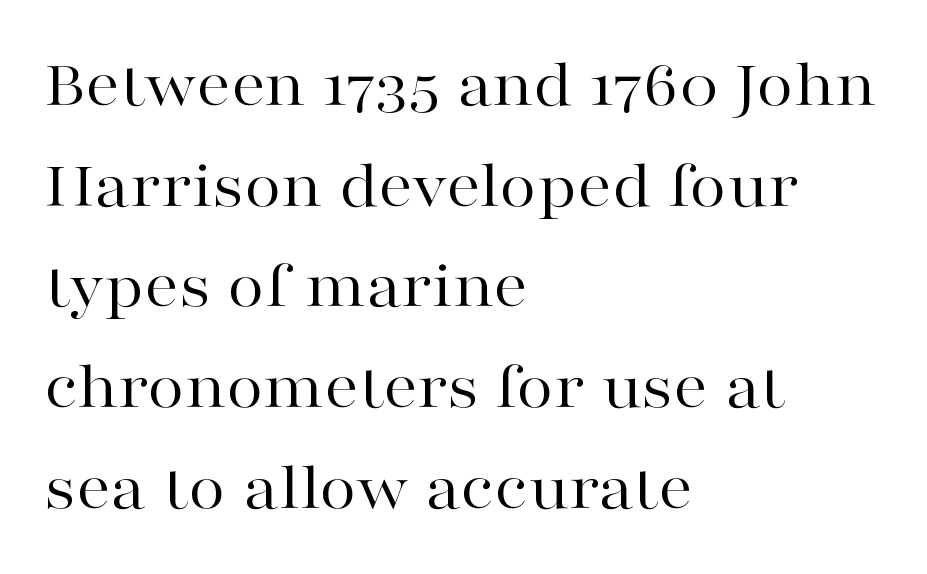
Glance below the letters and you will spot only blank space. Stems here are at most as thick as an everyday book face. These lines are rendered in a variable-pitch font. A roman cut, with each character standing at attention.
